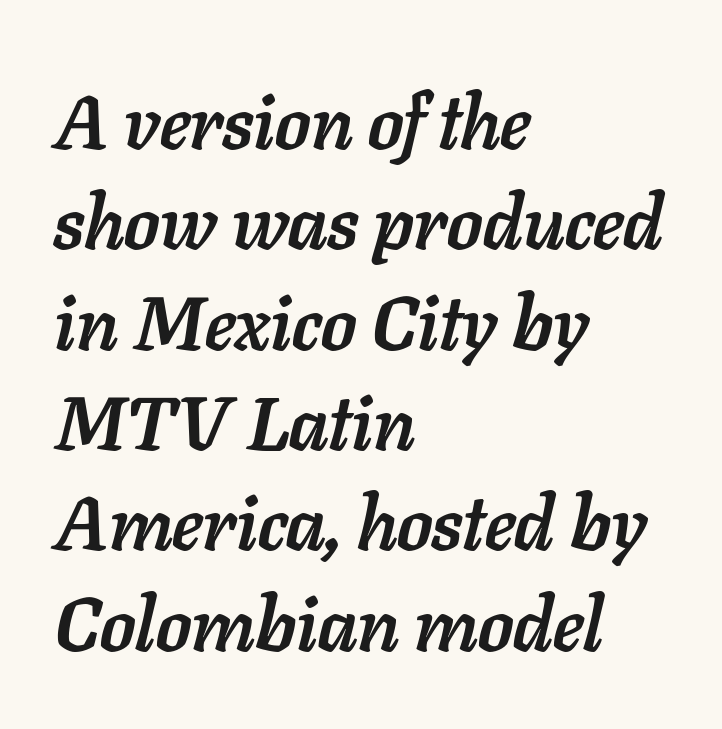
Only glyphs here, with clear space below each row. Every letter is thick-stroked: bold, no question. The letters are slanted; this is an italic face. Character widths vary here, with narrow letters taking less room than wide ones. Compared with typical body copy, the letter spacing here is the same. Left-aligned paragraph, ragged on the right.
